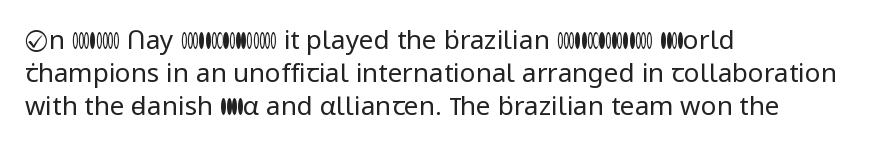
The image shows 26 px text type, upright; set left-aligned, normal line spacing (1.27x), normal letter spacing, not underlined.
